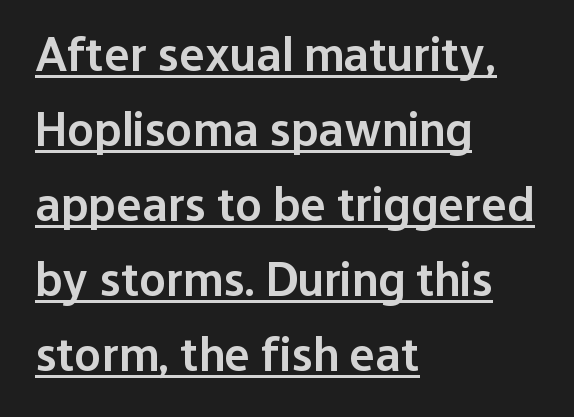
Leading: standard. Is there any slant? The stems are plumb. The font is running at a semibold setting, under full bold. This sample carries an underscore along the baseline area.
